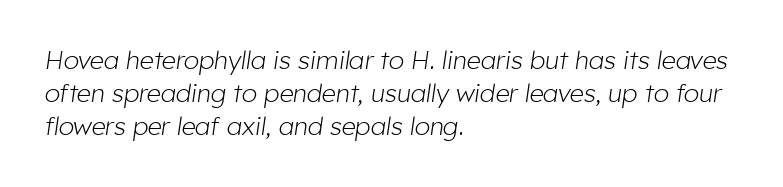
The image shows 25 px text type, italic (leaning right); set left-aligned, normal line spacing (1.33x), normal letter spacing, not underlined.
